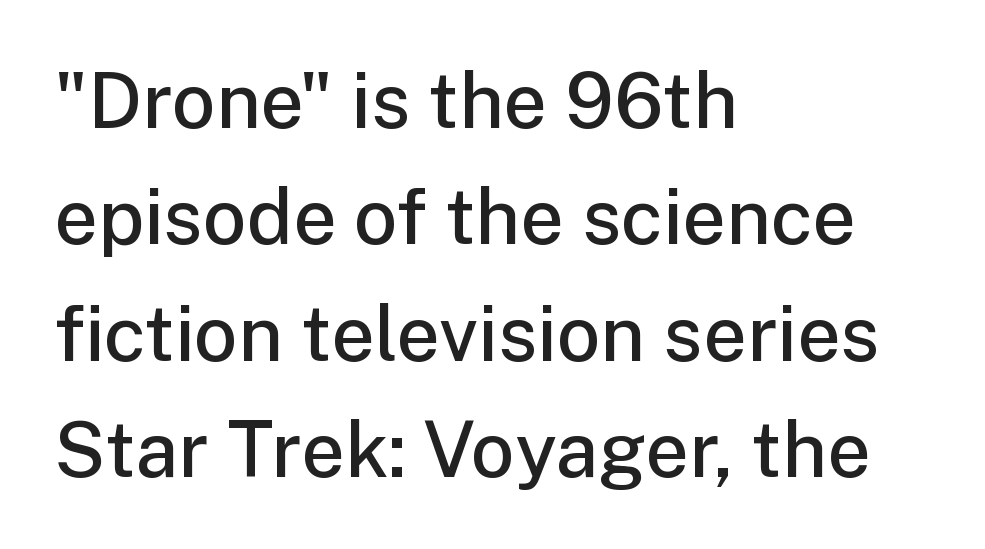
The designer went with a sans here, leaving each stem footless. Proportional: the letters do not fall into vertical columns. Every letter is mildly thick-stroked: semibold rather than bold. This sample is left-justified, so line endings fall wherever the words run out.
